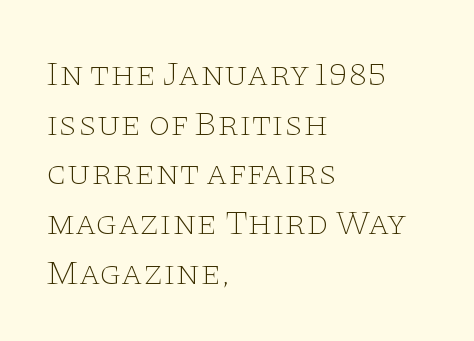
The image shows 35 px thin, wide serif type, upright; set left-aligned, normal line spacing (1.42x), normal letter spacing, not underlined; low stroke contrast and a large x-height.
